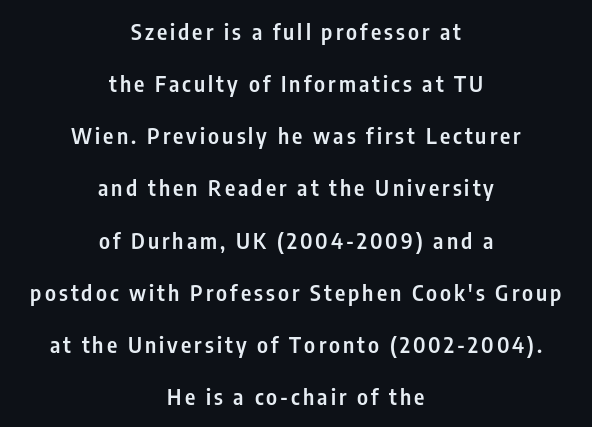
Characters remain perfectly vertical along every line. The setting favours the middle, as headings and verse often do. Its strokes are somewhat broadened, the hallmark of semibold type. The specimen omits any rule beneath the text block's lines.
